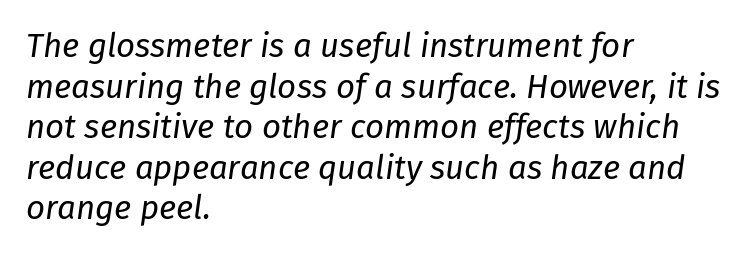
Note the varied advance widths — an 'i' is clearly narrower than an 'm'. Any mark beneath the type? The region is blank. Think standard paragraph weight, or any step lighter than that. Compared with typical body copy, the letter spacing here is the same.
